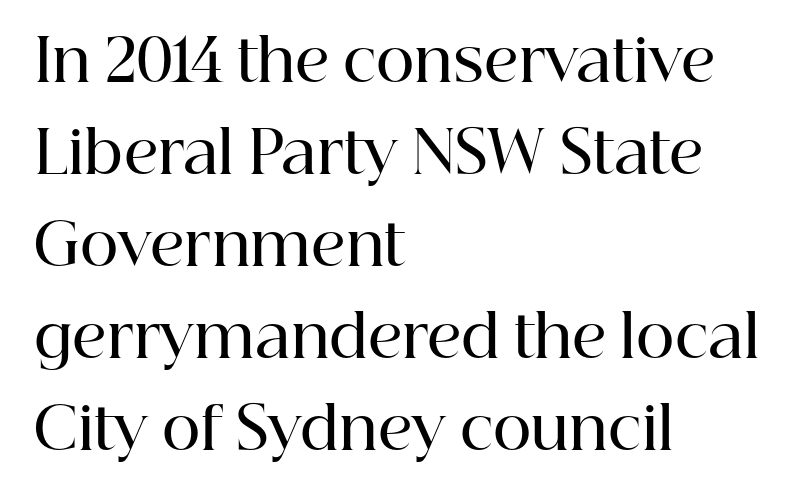
The image shows 59 px semibold serif type, upright; set left-aligned, normal line spacing (1.56x), normal letter spacing, not underlined; high stroke contrast and a medium x-height.
